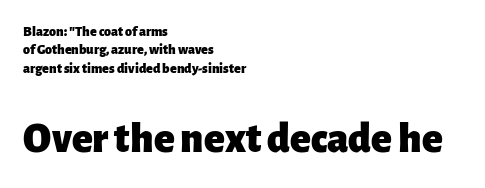
{"serif": "no", "italic": "no", "bold": "yes", "weight": "heavy", "width": "normal", "stroke_contrast": "low", "x_height": "medium", "monospaced": "no", "underline": "no", "align": "left", "line_spacing": "normal", "line_spacing_ratio": 1.32, "letter_spacing": "normal", "letter_spacing_em": 0.0, "larger_block": "second", "size_ratio": 3.07, "glyph_px": 43}
